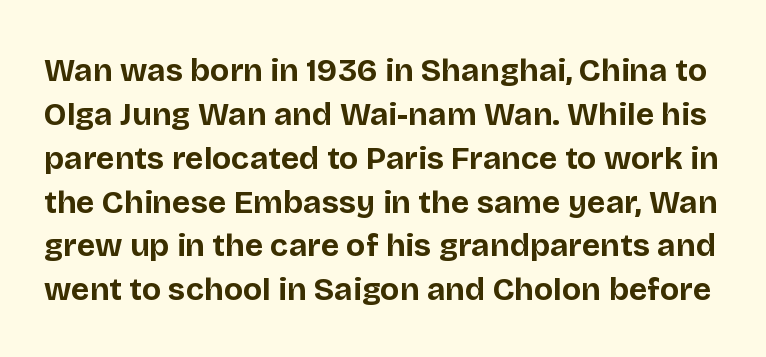
The image shows 32 px bold sans-serif type, upright; set normal line spacing (1.37x), normal letter spacing, not underlined; low stroke contrast and a large x-height.
